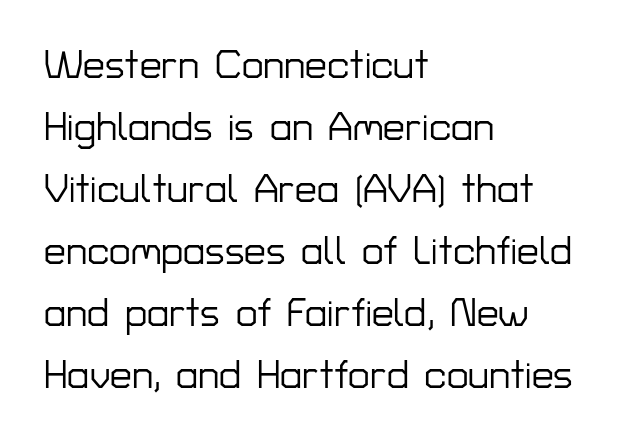
{"serif": "no", "italic": "no", "width": "normal", "stroke_contrast": "low", "x_height": "medium", "monospaced": "no", "underline": "no", "align": "left", "line_spacing": "normal", "line_spacing_ratio": 1.59, "letter_spacing": "normal", "letter_spacing_em": 0.0, "glyph_px": 39}
